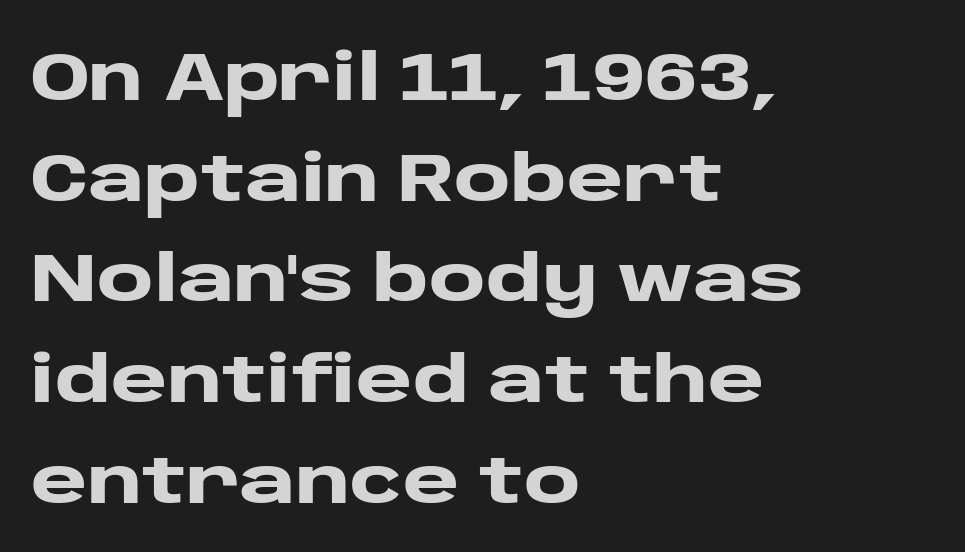
{"serif": "no", "italic": "no", "bold": "yes", "weight": "heavy", "width": "wide", "stroke_contrast": "low", "x_height": "large", "monospaced": "no", "underline": "no", "align": "left", "line_spacing": "normal", "line_spacing_ratio": 1.48, "letter_spacing": "normal", "letter_spacing_em": 0.0, "glyph_px": 68}
